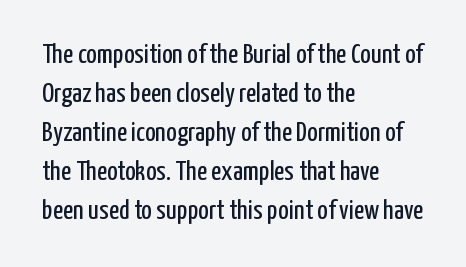
Q: Is the text bold? A: No.
Q: Is the text italic (slanted)? A: No, it is upright.
Q: Is the typeface a serif or a sans-serif typeface? A: Sans-serif.
Q: Is the text underlined? A: No.
Q: How is the paragraph aligned? A: Left-aligned.
Q: Is the spacing between letters normal or unusually wide? A: Normal.
Q: Is the spacing between lines tight, normal or loose? A: Normal.
Q: Width (condensed, normal, or wide)? A: Condensed.
Q: Stroke contrast? A: Low.
Q: x-height? A: Medium.
Q: Monospaced? A: No.
